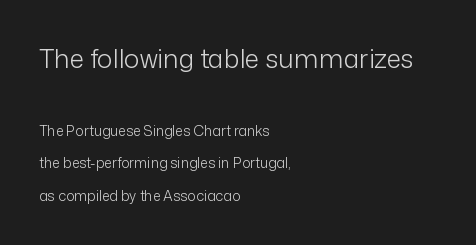
The initial chunk of copy outweighs the following chunk in type size. Glance below the letters and you will spot only blank space. Is the stroke heavy? The answer is a plain regular-or-lighter. This rendering leaves character spacing at its baseline value.
